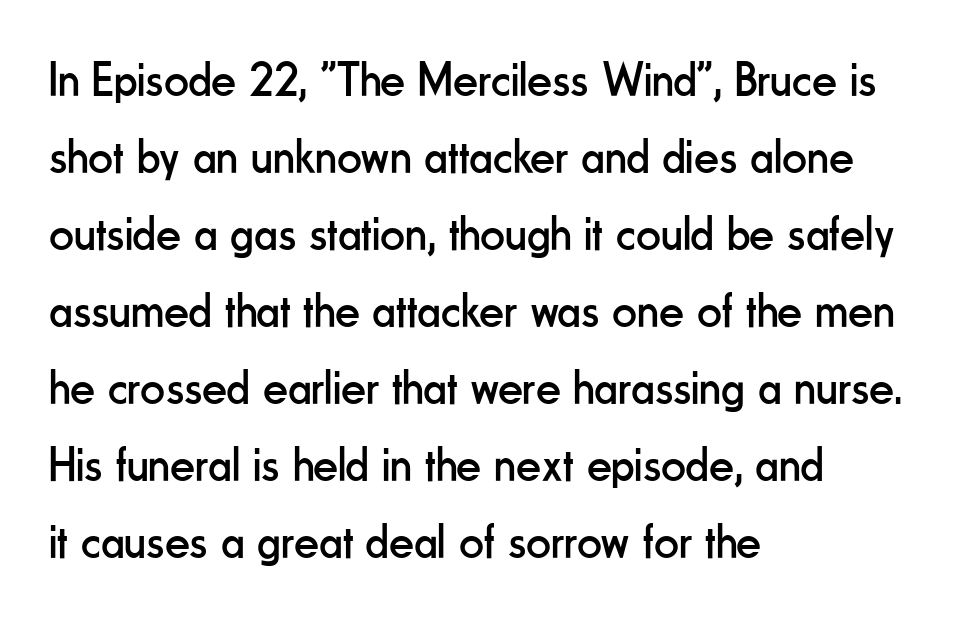
This is the regular roman posture of the typeface. This sample has the flowing, uneven cadence of proportional lettering. The string is rendered with underlining switched off. Each line starts at the same left margin while the right side varies.
